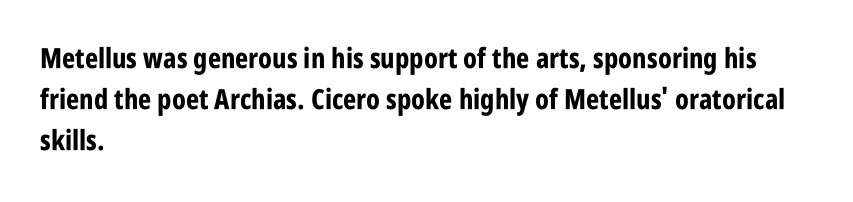
{"serif": "no", "italic": "no", "bold": "yes", "weight": "bold", "width": "condensed", "stroke_contrast": "low", "x_height": "large", "monospaced": "no", "underline": "no", "align": "left", "line_spacing": "normal", "line_spacing_ratio": 1.47, "letter_spacing": "normal", "letter_spacing_em": 0.0, "glyph_px": 28}
